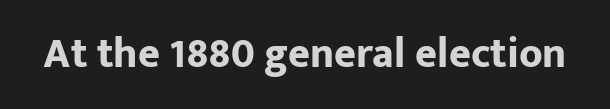
The image shows 42 px bold sans-serif type, upright; set normal letter spacing, not underlined; low stroke contrast and a medium x-height.
